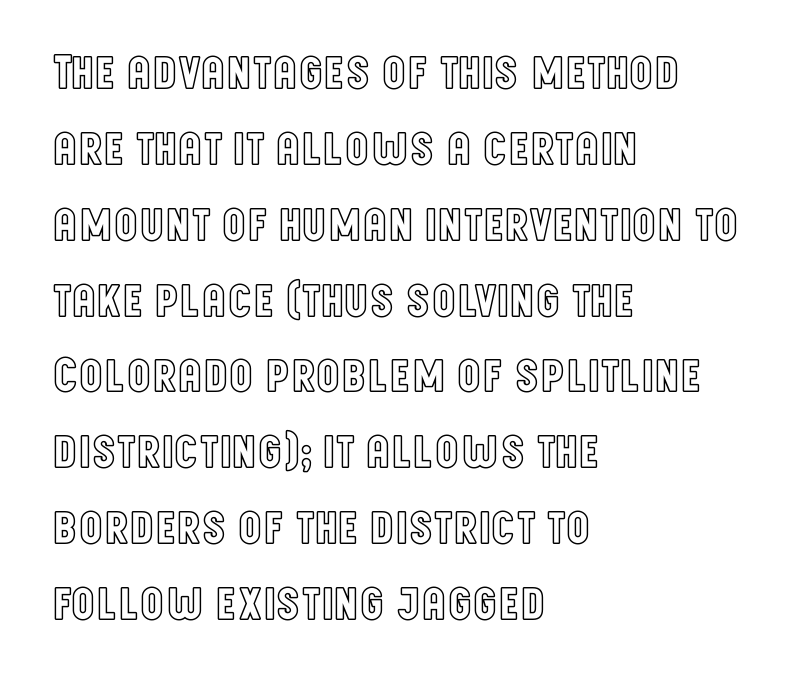
{"italic": "no", "width": "condensed", "x_height": "large", "monospaced": "no", "underline": "no", "align": "left", "line_spacing": "normal", "line_spacing_ratio": 1.58, "letter_spacing": "normal", "letter_spacing_em": 0.0, "glyph_px": 48}
